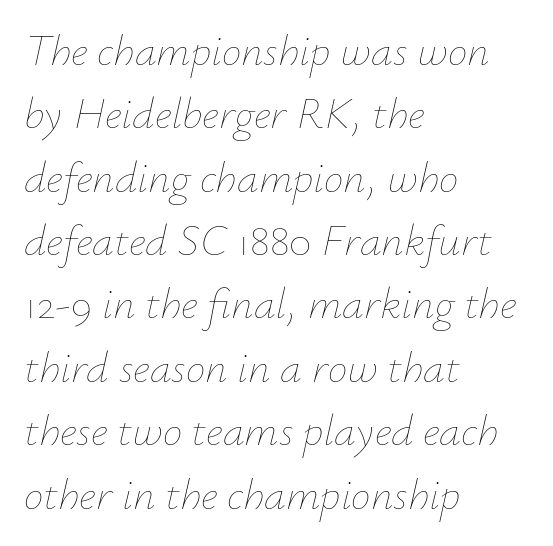
{"italic": "yes", "lean": "right", "slant_degrees": 12, "bold": "no", "weight": "thin", "width": "normal", "stroke_contrast": "low", "x_height": "small", "monospaced": "no", "underline": "no", "align": "left", "line_spacing": "normal", "line_spacing_ratio": 1.44, "letter_spacing": "normal", "letter_spacing_em": 0.0, "glyph_px": 44}
